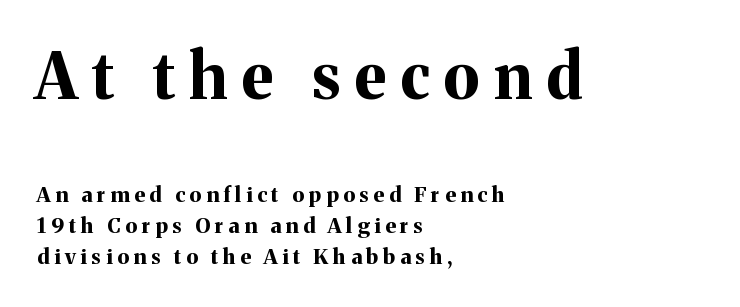
The image shows 63 px bold serif type, upright; set left-aligned, normal line spacing (1.48x), unusually wide letter spacing (+0.23 em), not underlined; the first (top) block is 3.0x larger; medium stroke contrast and a medium x-height.
